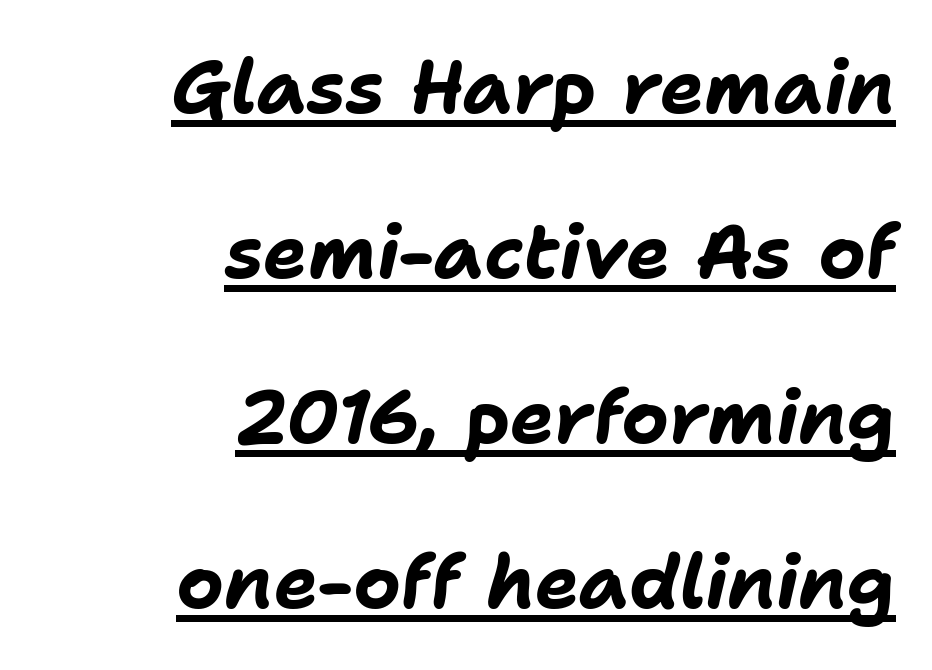
Q: Is the text bold? A: Yes.
Q: Is the text italic (slanted)? A: Yes, it leans right by about 11 degrees.
Q: Is the text underlined? A: Yes.
Q: How is the paragraph aligned? A: Right-aligned.
Q: Is the spacing between letters normal or unusually wide? A: Normal.
Q: Is the spacing between lines tight, normal or loose? A: Loose.
Q: Width (condensed, normal, or wide)? A: Normal.
Q: Stroke contrast? A: Low.
Q: x-height? A: Medium.
Q: Monospaced? A: No.
